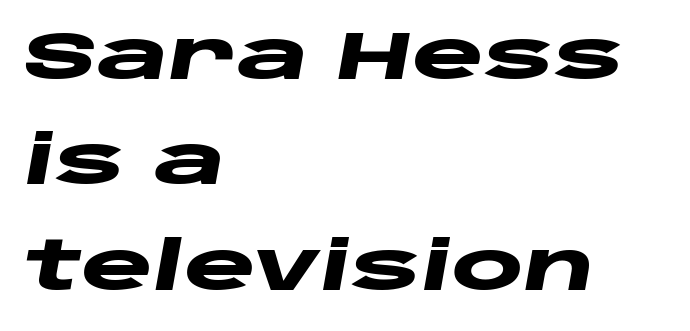
The image shows 68 px heavy, wide type, italic (leaning right); set left-aligned, normal line spacing (1.55x), normal letter spacing, not underlined; low stroke contrast and a large x-height.
